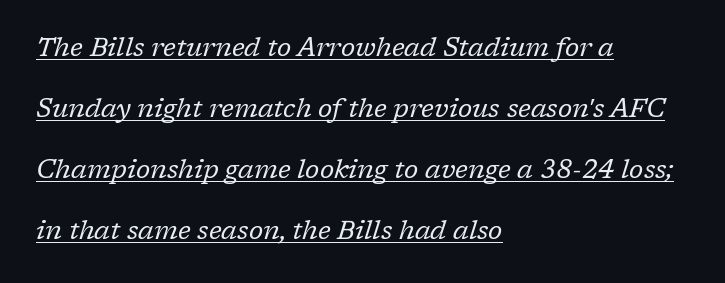
The image shows 26 px text type, italic (leaning right); set left-aligned, loose line spacing (2.35x), normal letter spacing, underlined.
